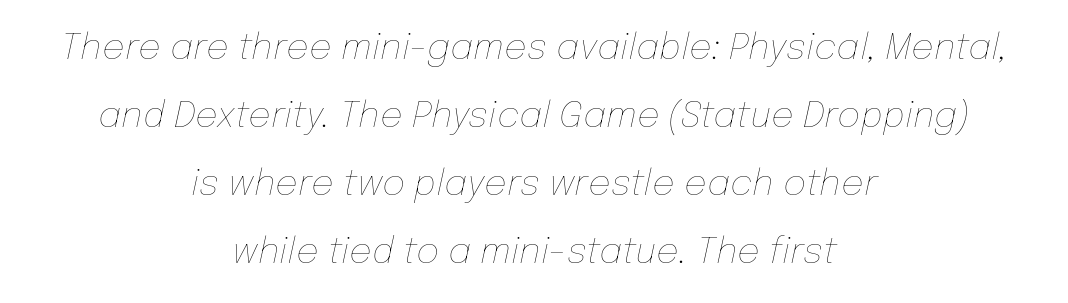
Q: Is the text bold? A: No.
Q: Is the text italic (slanted)? A: Yes, it leans right by about 12 degrees.
Q: Is the text underlined? A: No.
Q: How is the paragraph aligned? A: Centered.
Q: Is the spacing between letters normal or unusually wide? A: Normal.
Q: Width (condensed, normal, or wide)? A: Normal.
Q: Stroke contrast? A: Low.
Q: x-height? A: Medium.
Q: Monospaced? A: No.
